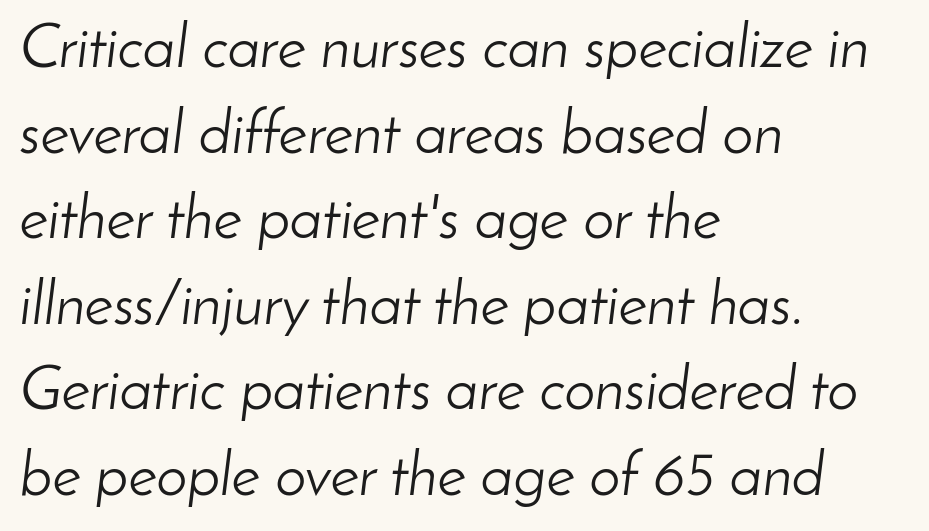
The image shows 62 px light type, italic (leaning right); set left-aligned, normal line spacing (1.38x), normal letter spacing, not underlined; low stroke contrast and a small x-height.
